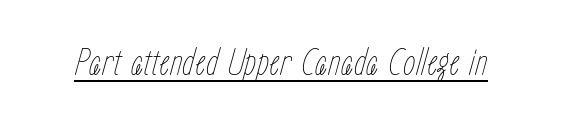
{"italic": "yes", "lean": "right", "slant_degrees": 15, "bold": "no", "weight": "thin", "width": "condensed", "stroke_contrast": "low", "x_height": "medium", "monospaced": "no", "underline": "yes", "letter_spacing": "normal", "letter_spacing_em": 0.0, "glyph_px": 40}
